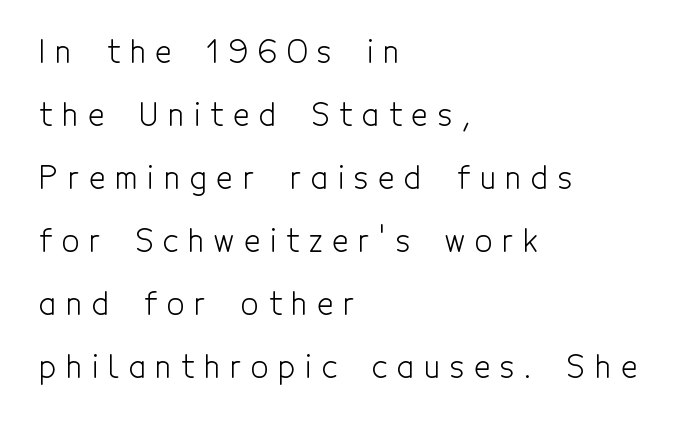
The image shows 31 px light, condensed sans-serif type, upright; set left-aligned, loose line spacing (2.03x), unusually wide letter spacing (+0.32 em), not underlined; a medium x-height.
